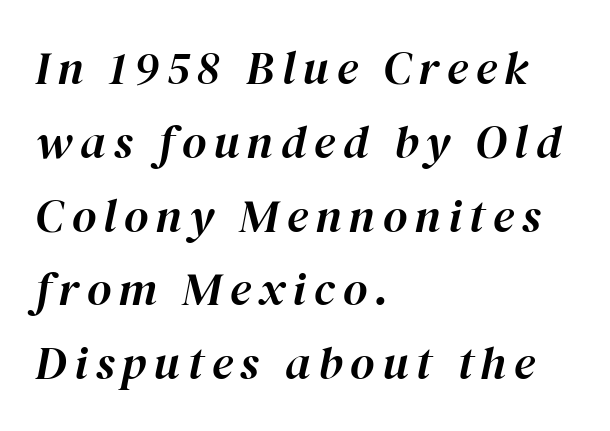
The image shows 47 px text type, italic (leaning right); set left-aligned, normal line spacing (1.57x), not underlined; high stroke contrast and a medium x-height.
